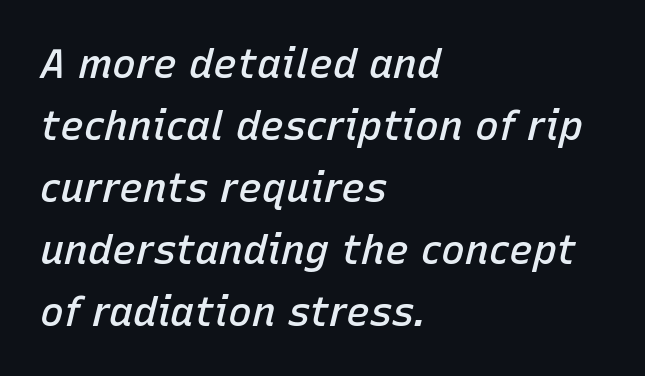
The image shows 40 px semibold type, italic (leaning right); set left-aligned, normal line spacing (1.55x), normal letter spacing, not underlined; low stroke contrast and a medium x-height.
